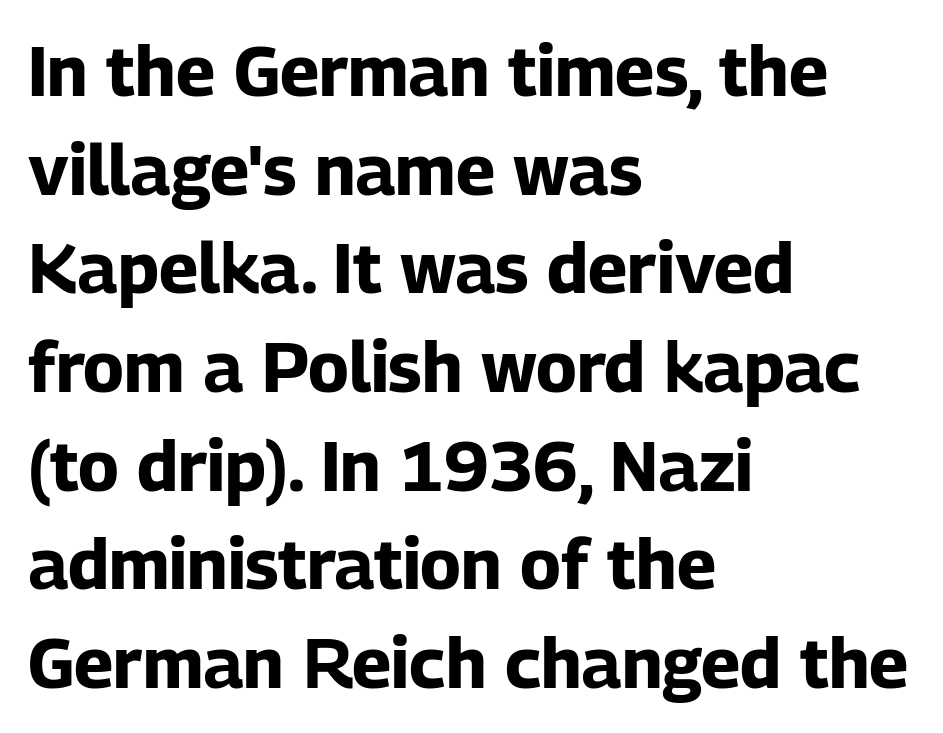
{"serif": "no", "italic": "no", "bold": "yes", "weight": "bold", "width": "normal", "stroke_contrast": "low", "x_height": "medium", "monospaced": "no", "underline": "no", "align": "left", "line_spacing": "normal", "line_spacing_ratio": 1.41, "letter_spacing": "normal", "letter_spacing_em": 0.0, "glyph_px": 70}
